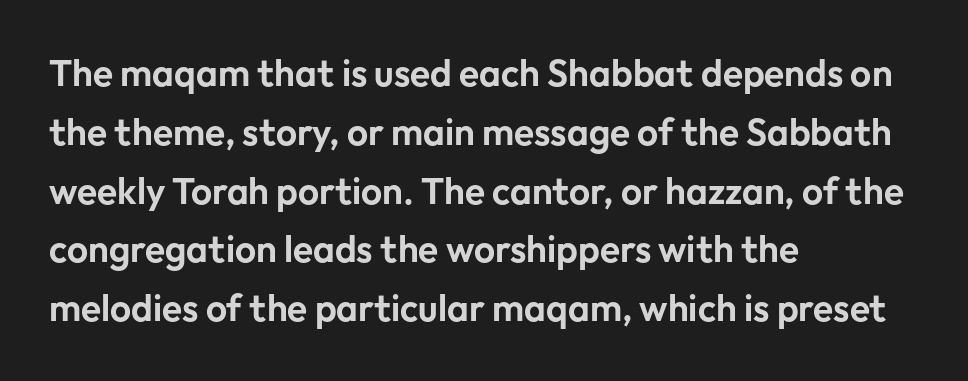
The image shows 37 px sans-serif type, upright; set left-aligned, normal line spacing (1.59x), normal letter spacing, not underlined; low stroke contrast and a medium x-height.
